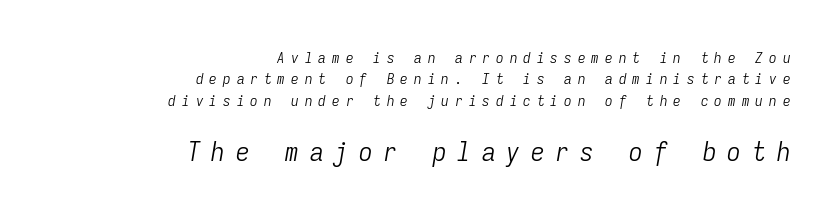
{"italic": "yes", "lean": "right", "slant_degrees": 9, "bold": "no", "underline": "no", "align": "right", "line_spacing": "normal", "line_spacing_ratio": 1.43, "letter_spacing": "wide", "letter_spacing_em": 0.41, "larger_block": "second", "size_ratio": 1.8, "glyph_px": 27}
